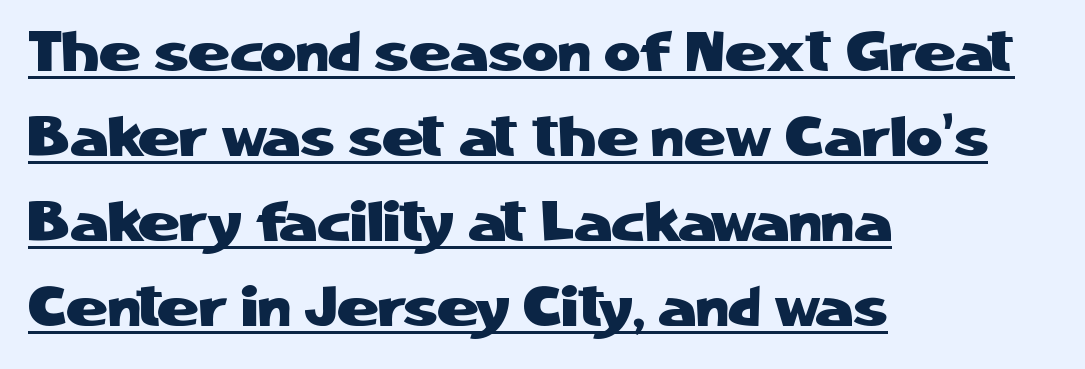
Is there any slant? The stems are plumb. The face used here is proportionally spaced, like ordinary book or web type. Vertically, the passage feels balanced, rows spaced as you'd expect. The setting favours the left margin, as ordinary paragraphs usually do. Observe the ordinary spacing: letters are neighbours, not strangers.
